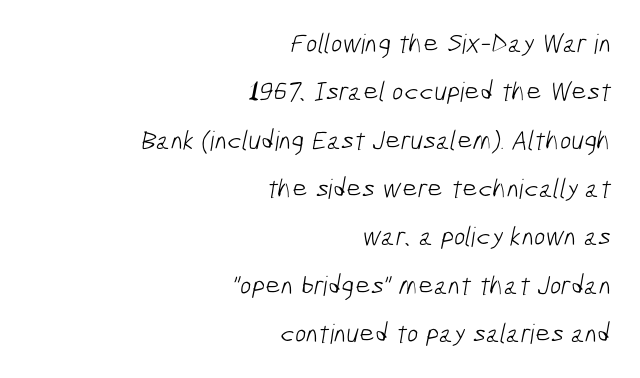
Q: Is the text bold? A: No.
Q: Is the text underlined? A: No.
Q: How is the paragraph aligned? A: Right-aligned.
Q: Is the spacing between letters normal or unusually wide? A: Normal.
